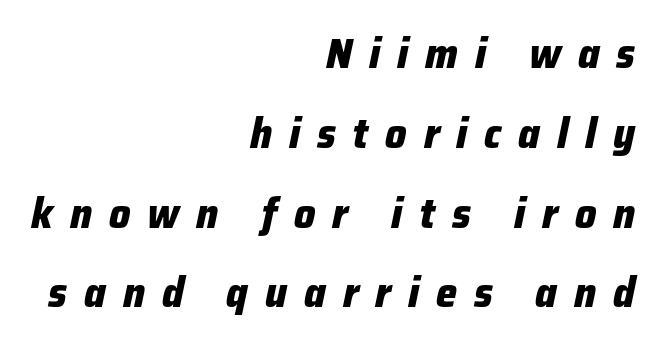
The image shows 42 px heavy type, italic (leaning right); set right-aligned, loose line spacing (1.9x), unusually wide letter spacing (+0.4 em), not underlined; low stroke contrast and a medium x-height.
